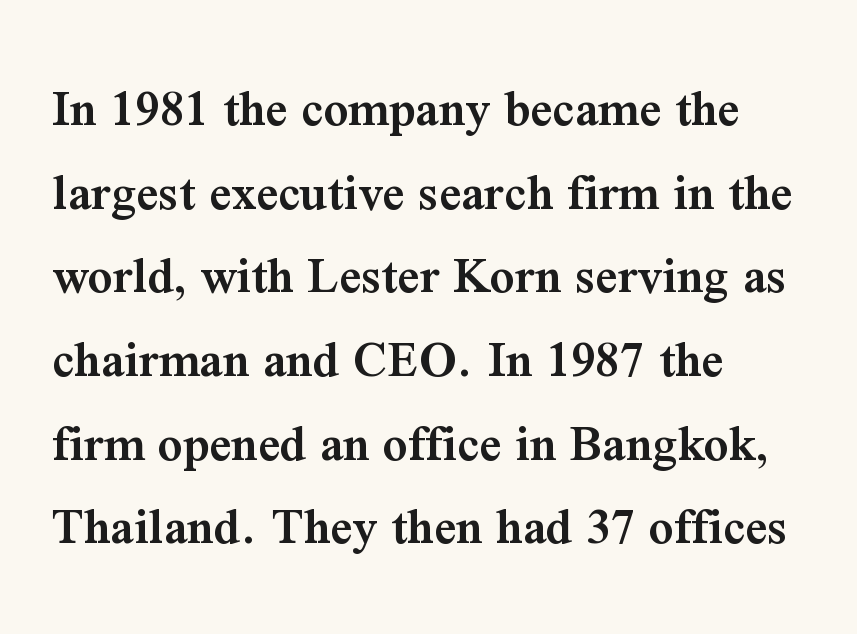
A bit beefed up — I'd call it semibold rather than bold. The string is rendered with underlining switched off. Does extra space separate the letters? No, they use regular spacing. Character widths vary here, with narrow letters taking less room than wide ones. Note: serifs present on the glyphs. Posture: vertical.
